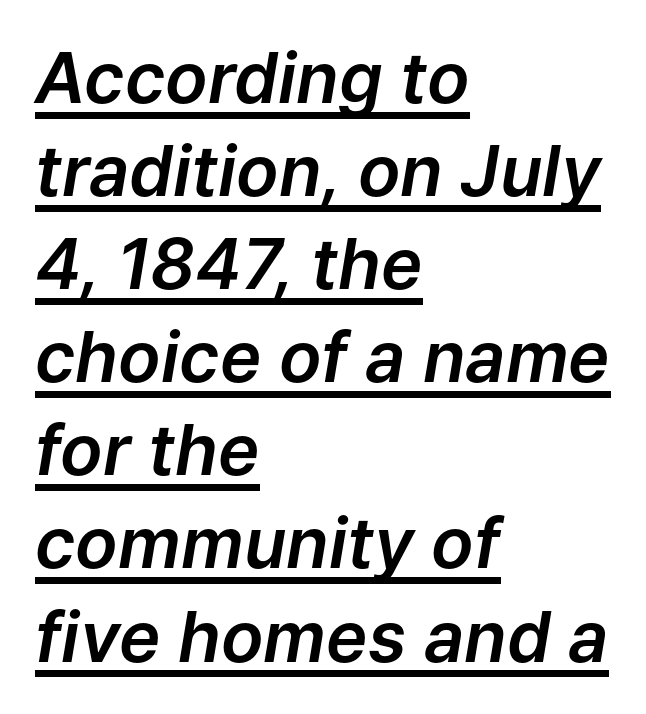
{"italic": "yes", "lean": "right", "slant_degrees": 9, "width": "normal", "stroke_contrast": "low", "x_height": "medium", "monospaced": "no", "underline": "yes", "align": "left", "line_spacing": "normal", "line_spacing_ratio": 1.33, "letter_spacing": "normal", "letter_spacing_em": 0.0, "glyph_px": 70}
